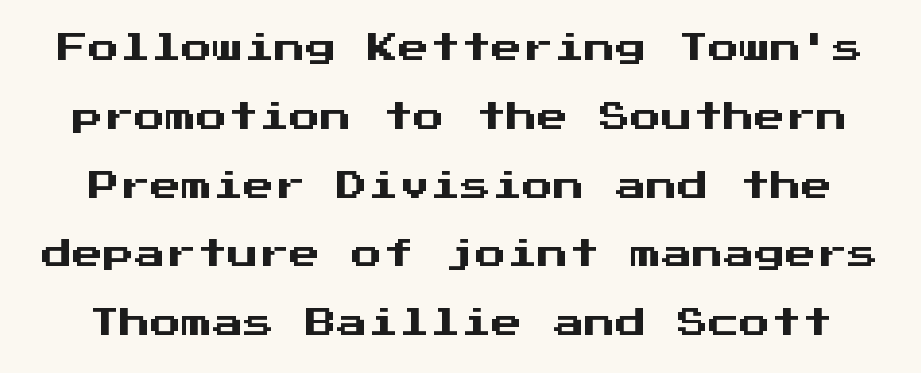
The image shows 31 px sans-serif type, upright, monospaced; set loose line spacing (2.22x), normal letter spacing, not underlined; medium stroke contrast and a medium x-height.
